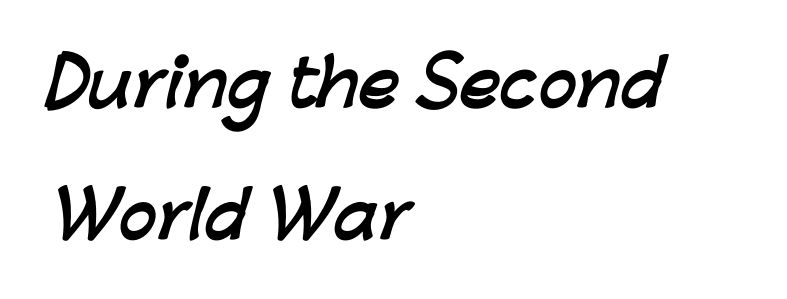
Is the letter spacing exaggerated? No — it looks like the ordinary default. Letters rest on an invisible, unmarked baseline. Leading: increased. To sum up the face: it is a sans, with no serifs. In terms of weight, the rendering is a true, heavy bold.
